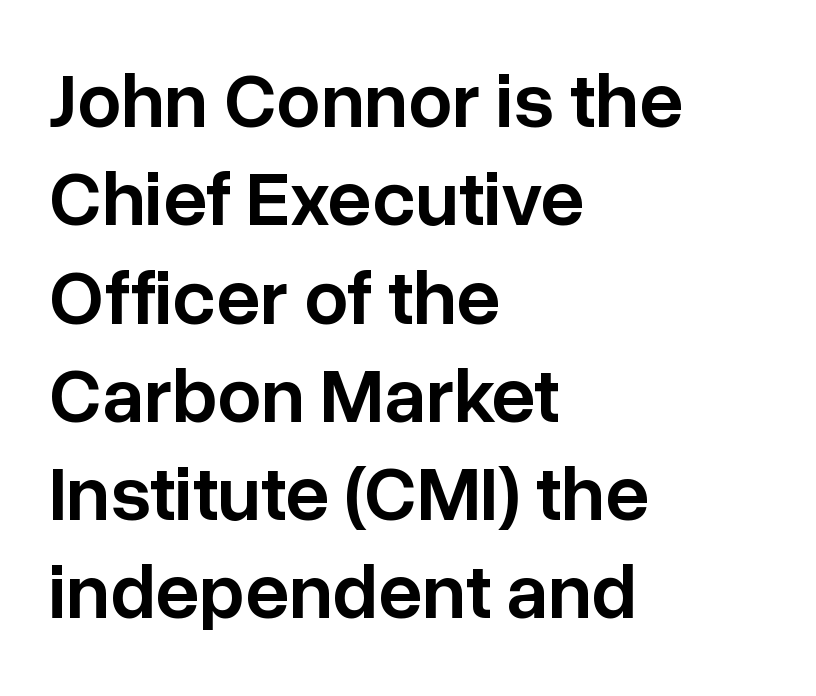
Q: Is the text bold? A: Semi-bold.
Q: Is the text italic (slanted)? A: No, it is upright.
Q: Is the typeface a serif or a sans-serif typeface? A: Sans-serif.
Q: Is the text underlined? A: No.
Q: How is the paragraph aligned? A: Left-aligned.
Q: Is the spacing between letters normal or unusually wide? A: Normal.
Q: Is the spacing between lines tight, normal or loose? A: Normal.
Q: Width (condensed, normal, or wide)? A: Normal.
Q: Stroke contrast? A: Low.
Q: x-height? A: Medium.
Q: Monospaced? A: No.
